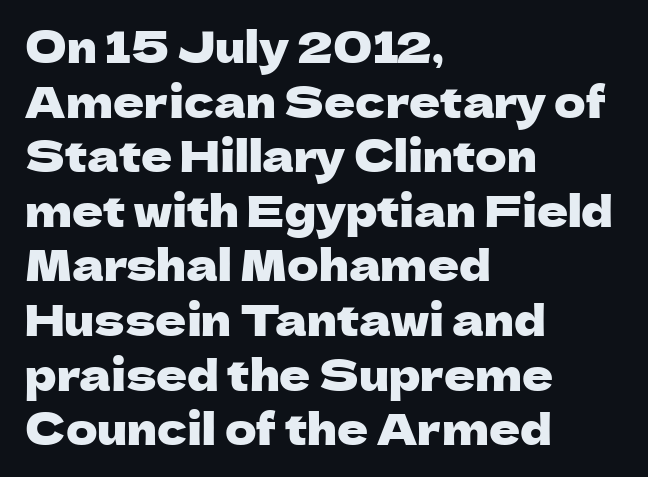
{"serif": "no", "italic": "no", "width": "normal", "stroke_contrast": "low", "x_height": "medium", "monospaced": "no", "underline": "no", "align": "left", "line_spacing": "normal", "line_spacing_ratio": 1.27, "letter_spacing": "normal", "letter_spacing_em": 0.0, "glyph_px": 43}
